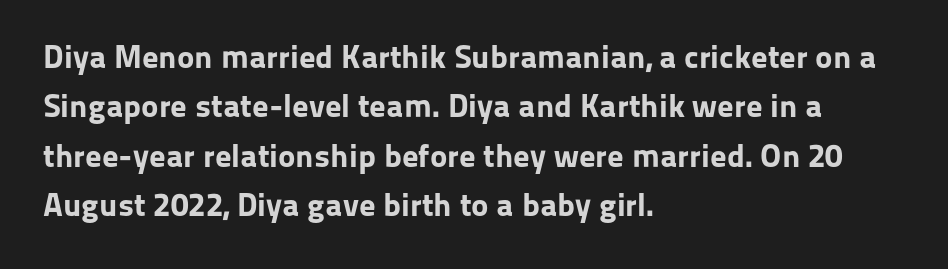
Q: Is the text bold? A: Yes.
Q: Is the text italic (slanted)? A: No, it is upright.
Q: Is the typeface a serif or a sans-serif typeface? A: Sans-serif.
Q: Is the text underlined? A: No.
Q: How is the paragraph aligned? A: Left-aligned.
Q: Is the spacing between letters normal or unusually wide? A: Normal.
Q: Is the spacing between lines tight, normal or loose? A: Normal.
Q: Width (condensed, normal, or wide)? A: Normal.
Q: Stroke contrast? A: Low.
Q: x-height? A: Medium.
Q: Monospaced? A: No.
